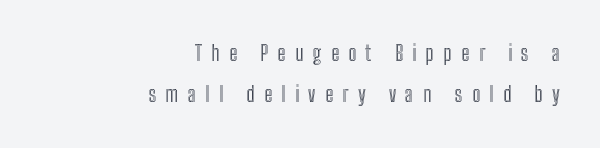
{"italic": "no", "underline": "no", "align": "right", "line_spacing": "loose", "line_spacing_ratio": 1.96, "letter_spacing": "wide", "letter_spacing_em": 0.45, "glyph_px": 21}
